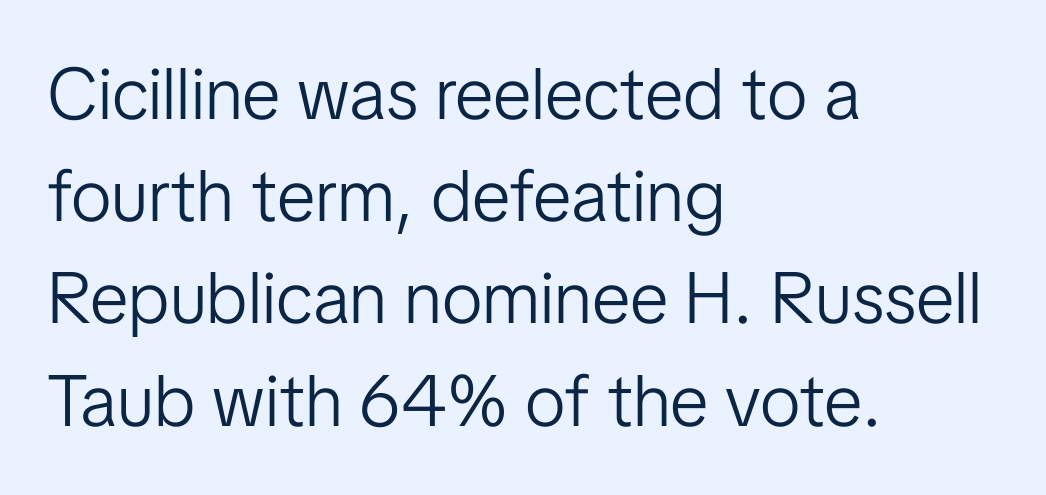
Q: Is the text bold? A: No.
Q: Is the text italic (slanted)? A: No, it is upright.
Q: Is the typeface a serif or a sans-serif typeface? A: Sans-serif.
Q: Is the text underlined? A: No.
Q: How is the paragraph aligned? A: Left-aligned.
Q: Is the spacing between letters normal or unusually wide? A: Normal.
Q: Is the spacing between lines tight, normal or loose? A: Normal.
Q: Width (condensed, normal, or wide)? A: Normal.
Q: Stroke contrast? A: Low.
Q: x-height? A: Medium.
Q: Monospaced? A: No.
